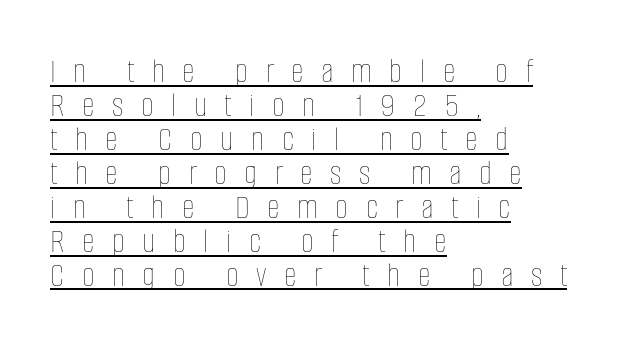
Q: Is the text bold? A: No.
Q: Is the text italic (slanted)? A: No, it is upright.
Q: Is the text underlined? A: Yes.
Q: How is the paragraph aligned? A: Left-aligned.
Q: Is the spacing between letters normal or unusually wide? A: Unusually wide.
Q: Is the spacing between lines tight, normal or loose? A: Tight.
Q: Width (condensed, normal, or wide)? A: Condensed.
Q: Stroke contrast? A: Low.
Q: x-height? A: Large.
Q: Monospaced? A: No.
